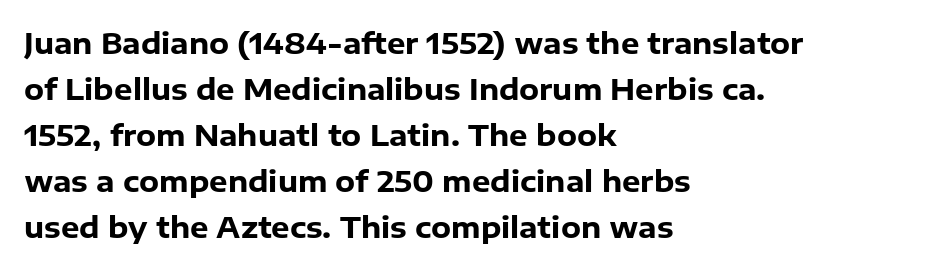
{"serif": "no", "italic": "no", "bold": "yes", "weight": "heavy", "width": "normal", "stroke_contrast": "low", "x_height": "medium", "monospaced": "no", "underline": "no", "align": "left", "line_spacing": "normal", "line_spacing_ratio": 1.59, "letter_spacing": "normal", "letter_spacing_em": 0.0, "glyph_px": 29}
